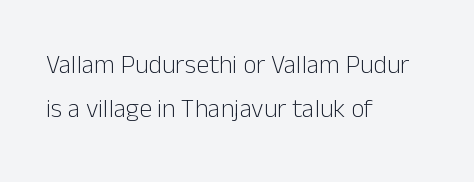
These lines are set flush left with a ragged right edge. Nobody drew a line under any word here. If you drew a line through each stem, it would be perfectly vertical. Leading: standard.
